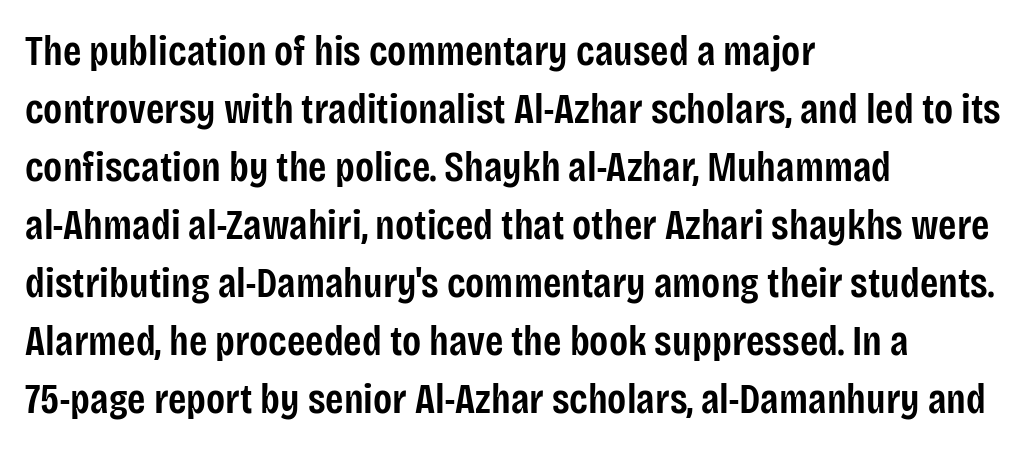
The image shows 42 px semibold, condensed sans-serif type, upright; set left-aligned, normal line spacing (1.38x), normal letter spacing, not underlined; low stroke contrast and a large x-height.
